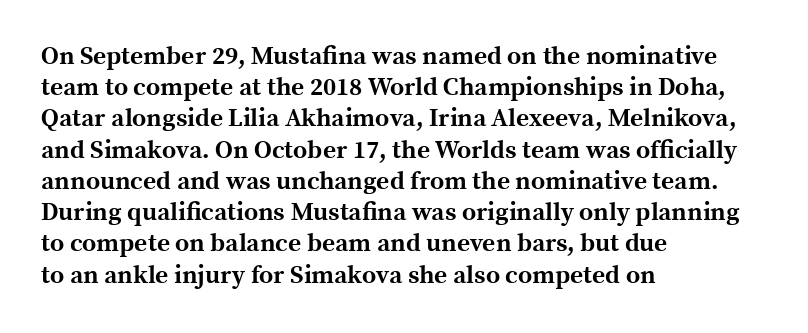
The image shows 25 px bold type, upright; set left-aligned, normal line spacing (1.25x), normal letter spacing, not underlined.
